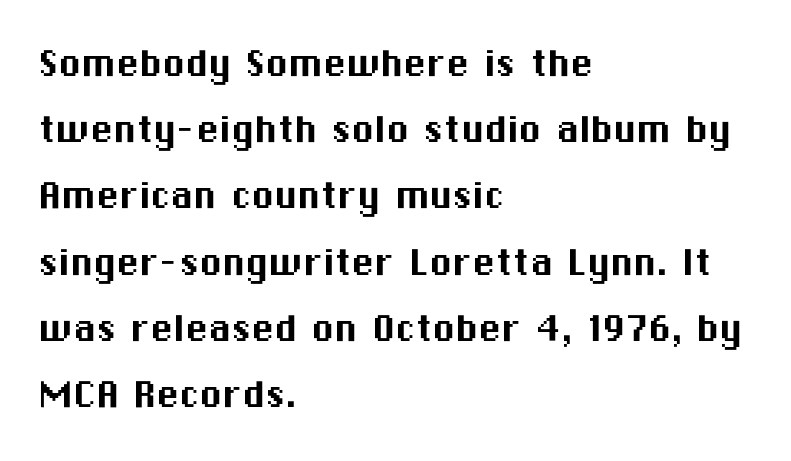
Unlike a traditional serif, this face leaves its strokes unadorned. These lines are rendered in a variable-pitch font. Ordinary non-slanted type is in use. Line starts are locked; line ends wander.
